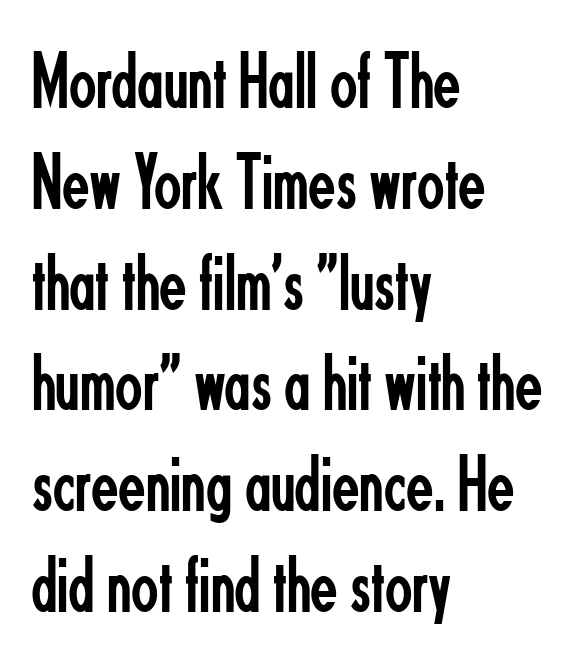
Unlike a traditional serif, this face leaves its strokes unadorned. Does the copy run flush right? No — it runs flush left. Proportional: the letters do not fall into vertical columns. The letters stand straight up with perfectly vertical stems.
